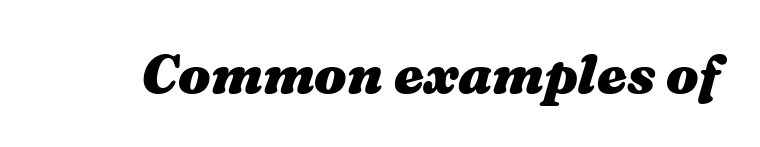
The image shows 54 px heavy, wide type, italic (leaning right); set normal letter spacing, not underlined; medium stroke contrast and a medium x-height.
